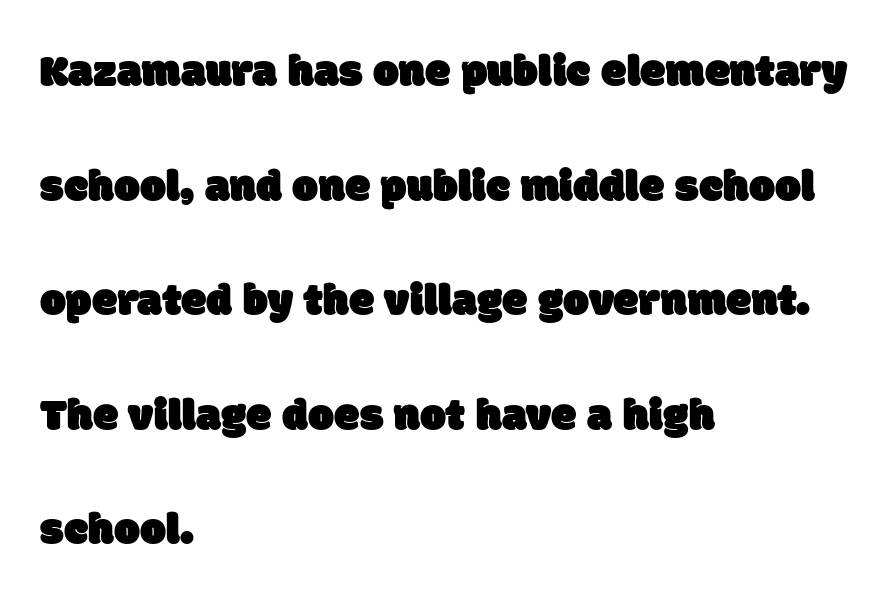
The image shows 46 px sans-serif type; set left-aligned, loose line spacing (2.49x), normal letter spacing, not underlined; low stroke contrast and a large x-height.
